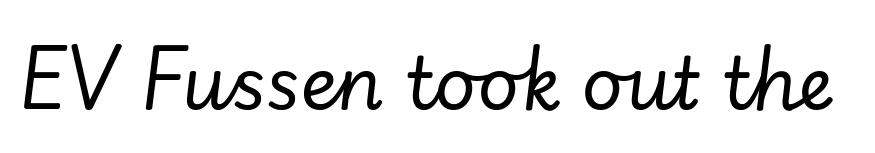
Students, note that the glyphs here touch the page at normal intervals. In terms of posture, this sample is oblique. Weight: regular or lighter. The passage shown is not underscored anywhere.
